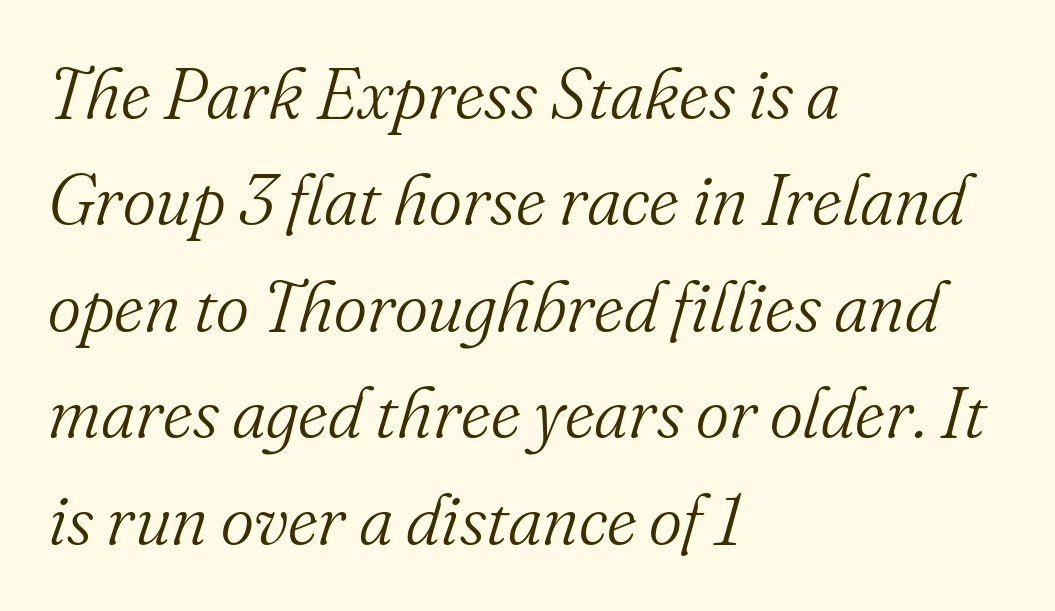
{"serif": "yes", "italic": "yes", "lean": "right", "slant_degrees": 16, "bold": "no", "weight": "light", "width": "normal", "stroke_contrast": "medium", "x_height": "small", "monospaced": "no", "underline": "no", "align": "left", "line_spacing": "normal", "line_spacing_ratio": 1.5, "letter_spacing": "normal", "letter_spacing_em": 0.0, "glyph_px": 71}
